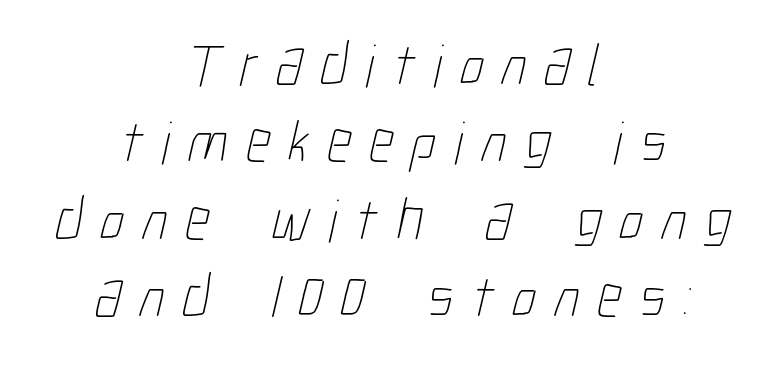
The image shows 61 px thin, condensed type; set centered, normal line spacing (1.27x), unusually wide letter spacing (+0.29 em), not underlined; low stroke contrast and a medium x-height.
